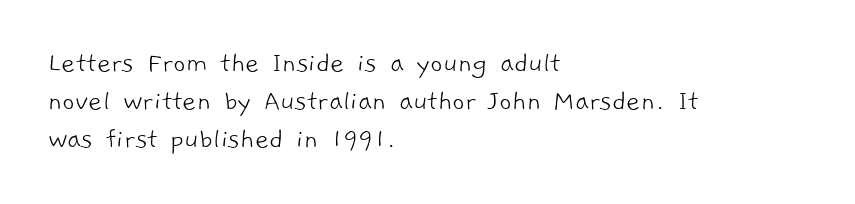
{"serif": "no", "bold": "no", "weight": "light", "width": "normal", "stroke_contrast": "low", "x_height": "medium", "monospaced": "no", "underline": "no", "align": "left", "line_spacing": "normal", "line_spacing_ratio": 1.27, "letter_spacing": "normal", "letter_spacing_em": 0.0, "glyph_px": 30}
